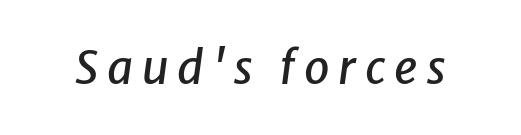
Descenders are the only things crossing below the line. The rendering uses natural spacing where letterforms have individual widths. The lettering tilts uniformly, giving the passage an italic look.
